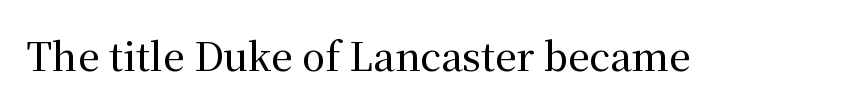
The image shows 38 px serif type, upright; set normal letter spacing, not underlined; medium stroke contrast and a medium x-height.
